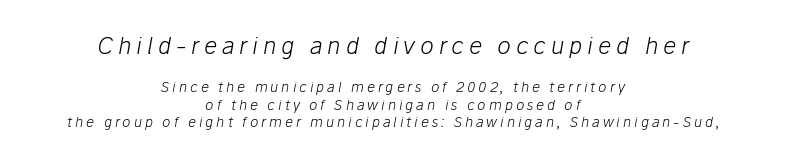
The image shows 23 px text type, italic (leaning right); set centered, normal line spacing (1.25x), unusually wide letter spacing (+0.21 em), not underlined; the first (top) block is 1.64x larger.
